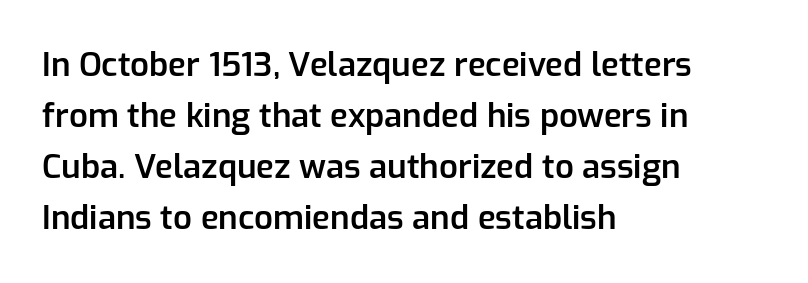
The image shows 33 px semibold sans-serif type, upright; set left-aligned, normal line spacing (1.55x), normal letter spacing, not underlined; low stroke contrast and a medium x-height.
